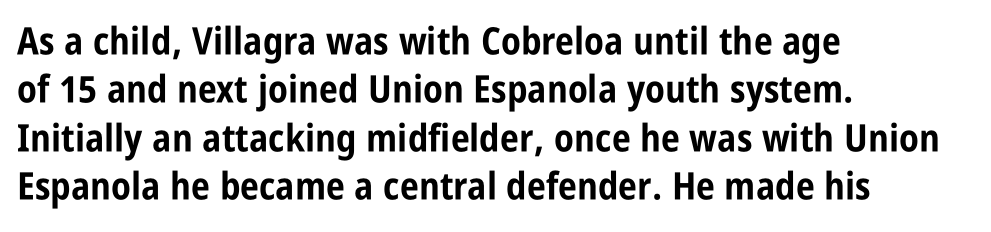
The image shows 38 px bold, condensed sans-serif type, upright; set left-aligned, normal line spacing (1.27x), normal letter spacing, not underlined; low stroke contrast and a large x-height.
